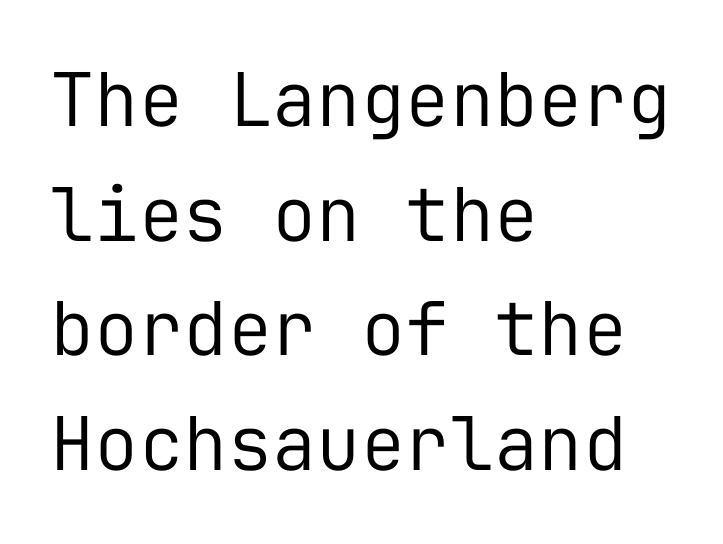
Q: Is the text bold? A: No.
Q: Is the text italic (slanted)? A: No, it is upright.
Q: Is the typeface a serif or a sans-serif typeface? A: Sans-serif.
Q: Is the text underlined? A: No.
Q: How is the paragraph aligned? A: Left-aligned.
Q: Is the spacing between letters normal or unusually wide? A: Normal.
Q: Is the spacing between lines tight, normal or loose? A: Normal.
Q: Width (condensed, normal, or wide)? A: Normal.
Q: Stroke contrast? A: Low.
Q: x-height? A: Medium.
Q: Monospaced? A: Yes.
